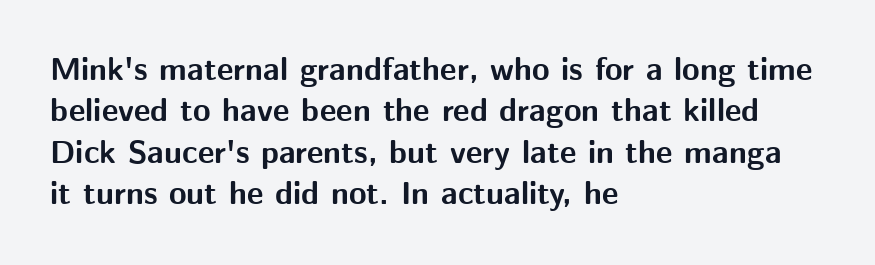
Q: Is the text bold? A: Yes.
Q: Is the text italic (slanted)? A: No, it is upright.
Q: Is the typeface a serif or a sans-serif typeface? A: Sans-serif.
Q: Is the text underlined? A: No.
Q: How is the paragraph aligned? A: Left-aligned.
Q: Is the spacing between letters normal or unusually wide? A: Normal.
Q: Is the spacing between lines tight, normal or loose? A: Normal.
Q: Width (condensed, normal, or wide)? A: Normal.
Q: Stroke contrast? A: Medium.
Q: x-height? A: Medium.
Q: Monospaced? A: No.
